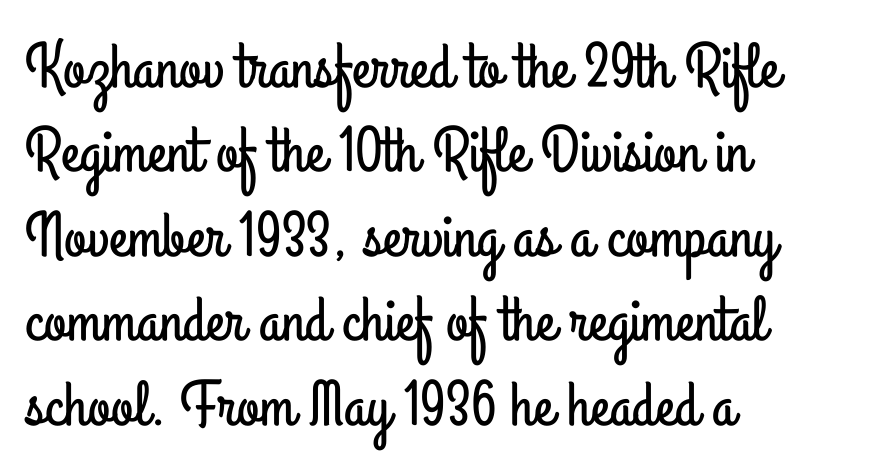
Layout note: lines flush left. Check under the words: just untouched page. Does the lettering tilt? It doesn't — this is upright. Does extra space separate the letters? No, they use regular spacing. The space between consecutive lines is moderate.
